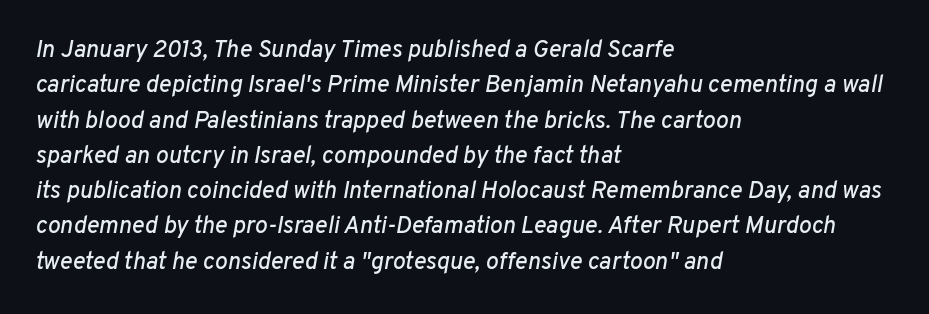
The image shows 24 px text type, italic (leaning right); set left-aligned, normal line spacing (1.47x), normal letter spacing, not underlined.
